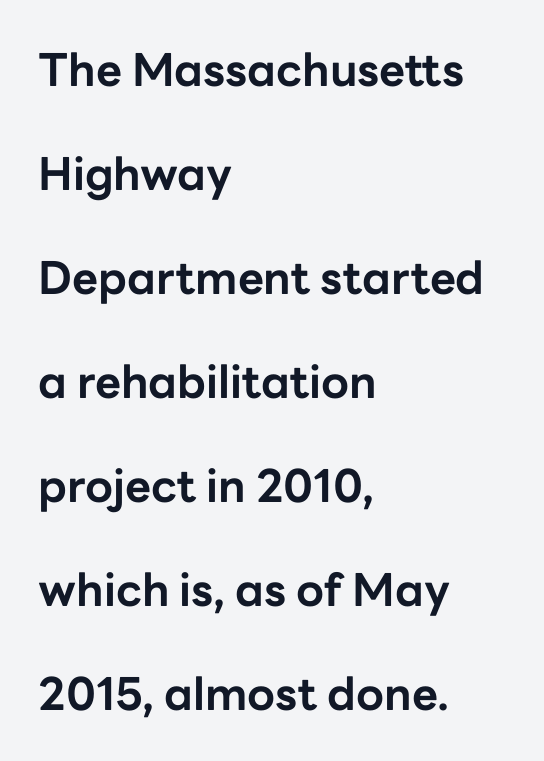
Rule under the text: the space is simply empty. Regarding leading, the lines here are spaced well apart. Default kerning and tracking; the words read as compact shapes. The glyphs have the mass of a bold cut. Note: no serifs on the glyphs.
